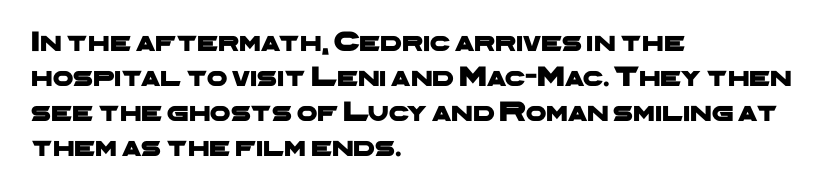
The image shows 29 px wide sans-serif type; set left-aligned, line spacing 1.21x, normal letter spacing, not underlined; low stroke contrast and a medium x-height.
